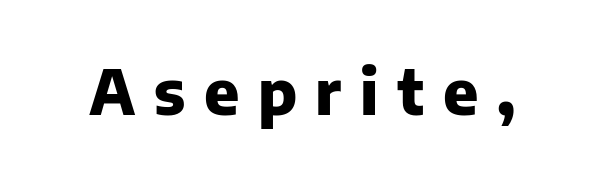
{"serif": "no", "italic": "no", "bold": "yes", "weight": "heavy", "width": "normal", "stroke_contrast": "low", "x_height": "medium", "monospaced": "no", "underline": "no", "letter_spacing": "wide", "letter_spacing_em": 0.3, "glyph_px": 62}
